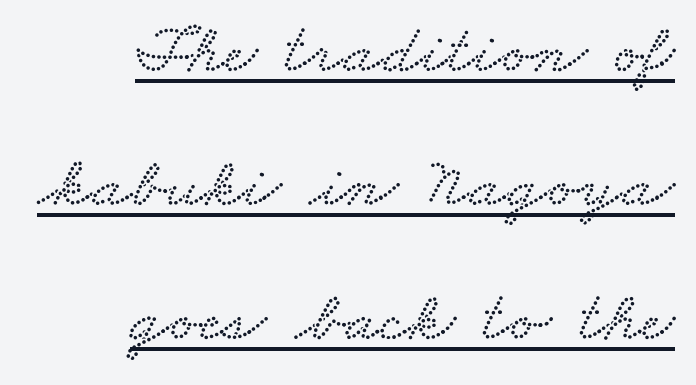
{"width": "wide", "stroke_contrast": "low", "x_height": "small", "monospaced": "no", "underline": "yes", "align": "right", "line_spacing_ratio": 1.89, "letter_spacing": "normal", "letter_spacing_em": 0.0, "glyph_px": 71}
